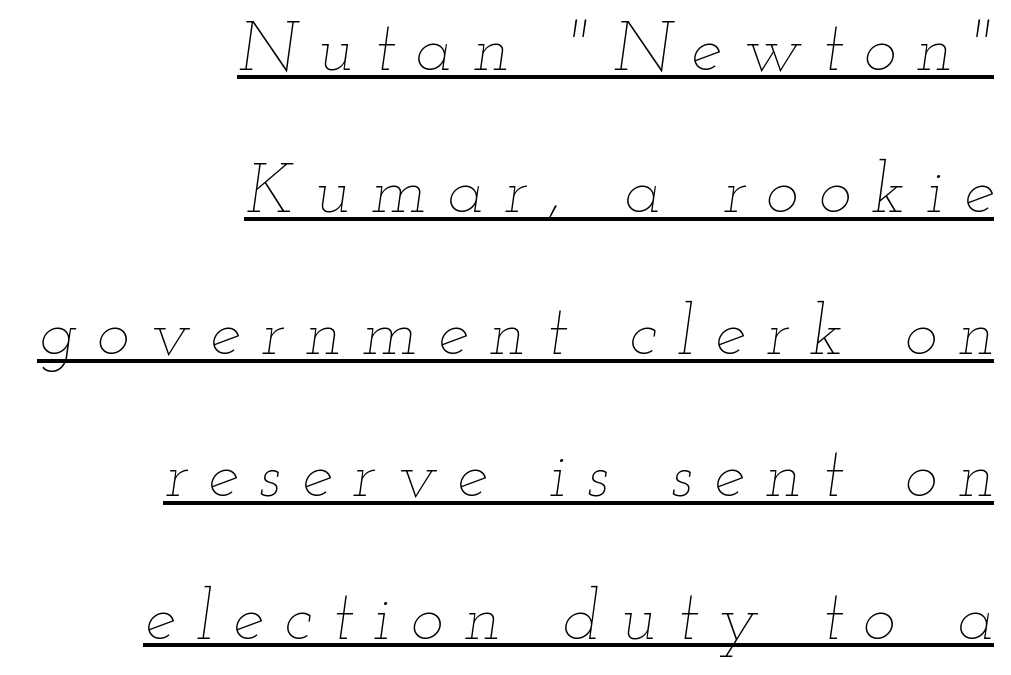
{"italic": "yes", "lean": "right", "slant_degrees": 12, "bold": "no", "weight": "thin", "width": "wide", "stroke_contrast": "low", "x_height": "small", "monospaced": "no", "underline": "yes", "align": "right", "line_spacing": "loose", "line_spacing_ratio": 2.06, "letter_spacing": "wide", "letter_spacing_em": 0.3, "glyph_px": 69}
